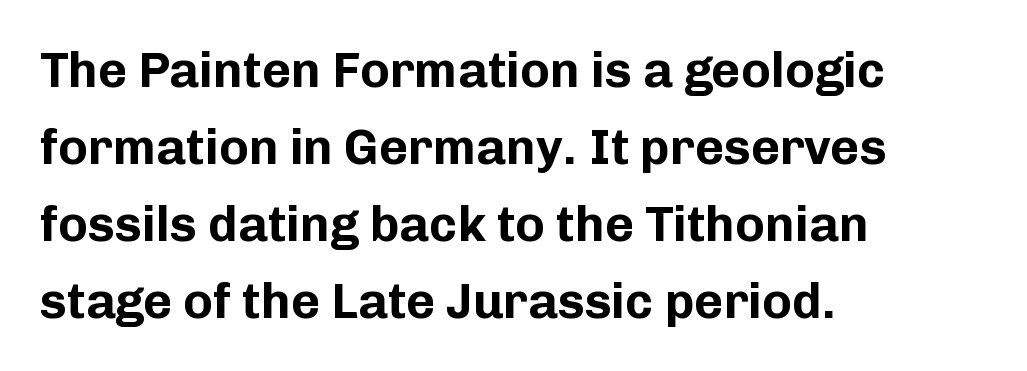
Q: Is the text bold? A: Yes.
Q: Is the text italic (slanted)? A: No, it is upright.
Q: Is the typeface a serif or a sans-serif typeface? A: Sans-serif.
Q: Is the text underlined? A: No.
Q: How is the paragraph aligned? A: Left-aligned.
Q: Is the spacing between letters normal or unusually wide? A: Normal.
Q: Is the spacing between lines tight, normal or loose? A: Normal.
Q: Width (condensed, normal, or wide)? A: Normal.
Q: Stroke contrast? A: Low.
Q: x-height? A: Medium.
Q: Monospaced? A: No.
